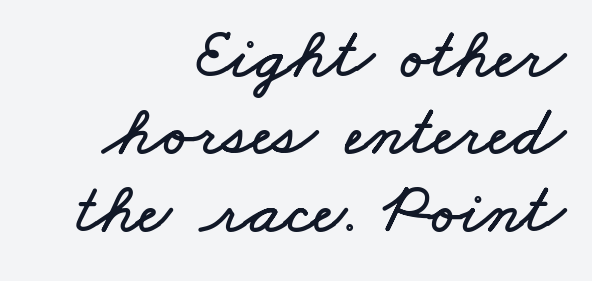
Reading down the block, your eye finds every line finishing at a fixed right position. Is the letter spacing exaggerated? No — it looks like the ordinary default. Does the leading feel generous? Not at all — it's pinched. Think of a printed novel: that variable character pitch is what you see here. Has an underline been added? It has not.
